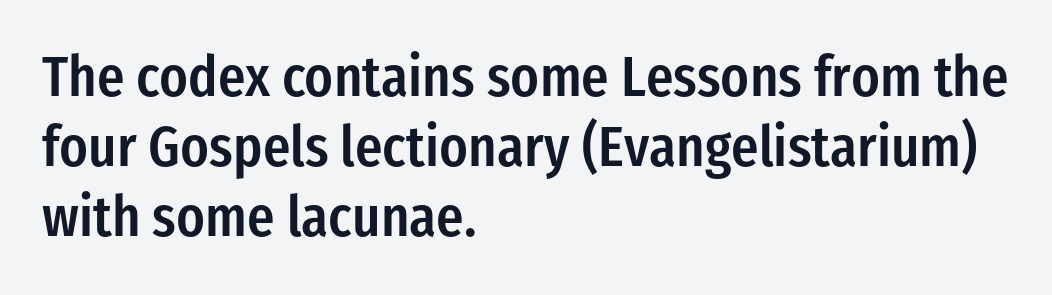
{"serif": "no", "italic": "no", "bold": "semi", "weight": "semibold", "width": "condensed", "stroke_contrast": "low", "x_height": "medium", "monospaced": "no", "underline": "no", "align": "left", "line_spacing_ratio": 1.23, "letter_spacing": "normal", "letter_spacing_em": 0.0, "glyph_px": 57}
